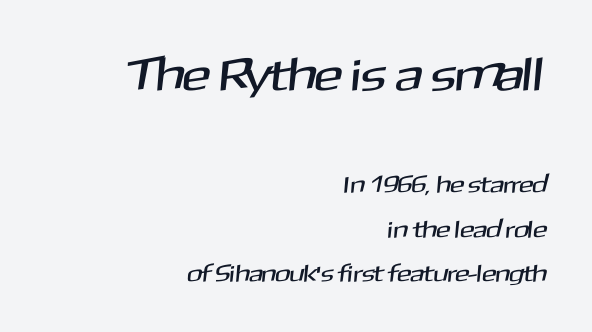
The image shows 47 px sans-serif type; set right-aligned, line spacing 1.86x, normal letter spacing, not underlined; the first (top) block is 1.96x larger; medium stroke contrast and a medium x-height.
